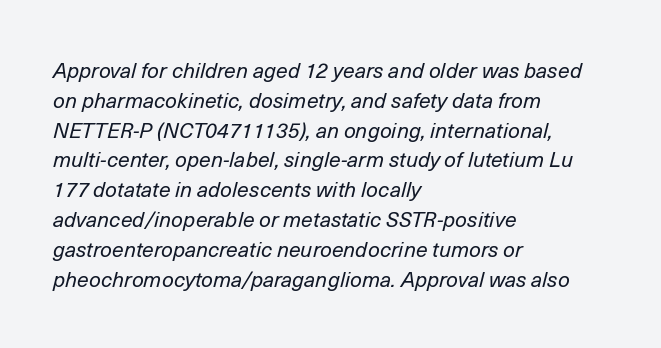
The whole block is typeset with a tilt. Quick note: interline space is typical. Letters have the restrained weight of plain body copy at most. A typesetter would call this zero additional tracking. Caption: multi-line text, flush left, ragged right. Honestly, there is no underline to notice here at all.
